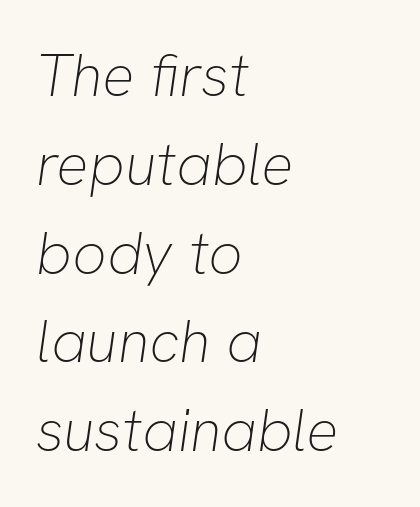
The tracking reads as untouched default to a designer's eye. If you measured baseline to baseline, you'd find a middling distance. Each line starts at the same left margin while the right side varies. Plain, unruled lines of type. These lines are composed in type without serifs. Bold? No — there's no thickening of the strokes.
